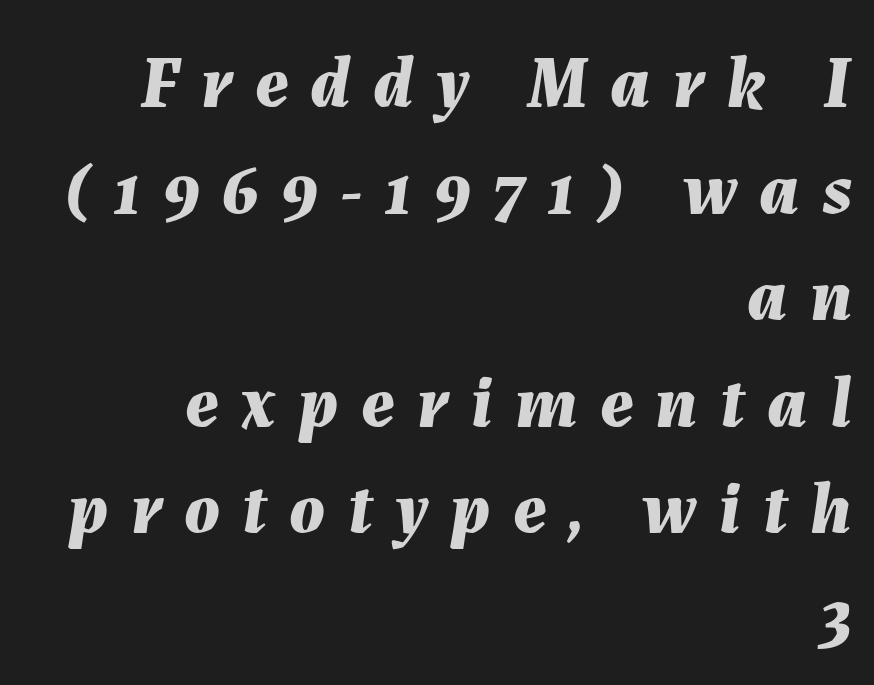
{"italic": "yes", "lean": "right", "slant_degrees": 7, "bold": "yes", "weight": "bold", "width": "normal", "stroke_contrast": "medium", "x_height": "medium", "monospaced": "no", "underline": "no", "align": "right", "line_spacing": "normal", "line_spacing_ratio": 1.44, "letter_spacing": "wide", "letter_spacing_em": 0.3, "glyph_px": 74}
